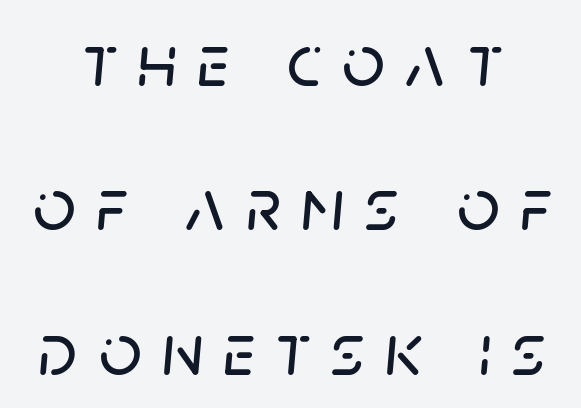
Q: Is the text italic (slanted)? A: Yes, it leans right by about 5 degrees.
Q: Is the text underlined? A: No.
Q: How is the paragraph aligned? A: Centered.
Q: Is the spacing between letters normal or unusually wide? A: Unusually wide.
Q: Is the spacing between lines tight, normal or loose? A: Loose.
Q: Width (condensed, normal, or wide)? A: Normal.
Q: Stroke contrast? A: Low.
Q: x-height? A: Large.
Q: Monospaced? A: No.
